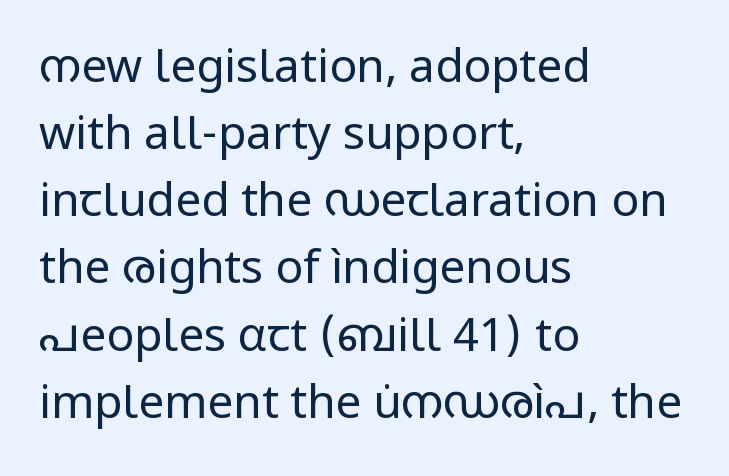
{"serif": "no", "italic": "no", "bold": "no", "weight": "regular", "width": "normal", "stroke_contrast": "low", "x_height": "medium", "monospaced": "no", "underline": "no", "align": "left", "line_spacing": "normal", "line_spacing_ratio": 1.46, "letter_spacing": "normal", "letter_spacing_em": 0.0, "glyph_px": 46}
